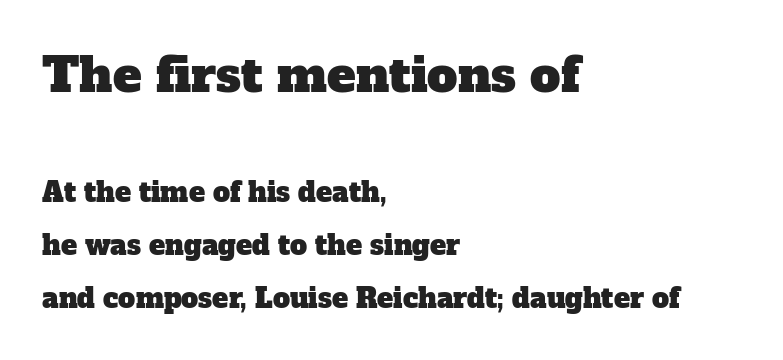
Q: Is the typeface a serif or a sans-serif typeface? A: Serif.
Q: Is the text underlined? A: No.
Q: How is the paragraph aligned? A: Left-aligned.
Q: Is the spacing between letters normal or unusually wide? A: Normal.
Q: Is the spacing between lines tight, normal or loose? A: Loose.
Q: Which block of text is set in a larger size, the first (top) or the second (bottom)? A: The first (top) one.
Q: Width (condensed, normal, or wide)? A: Normal.
Q: Stroke contrast? A: Low.
Q: x-height? A: Medium.
Q: Monospaced? A: No.
